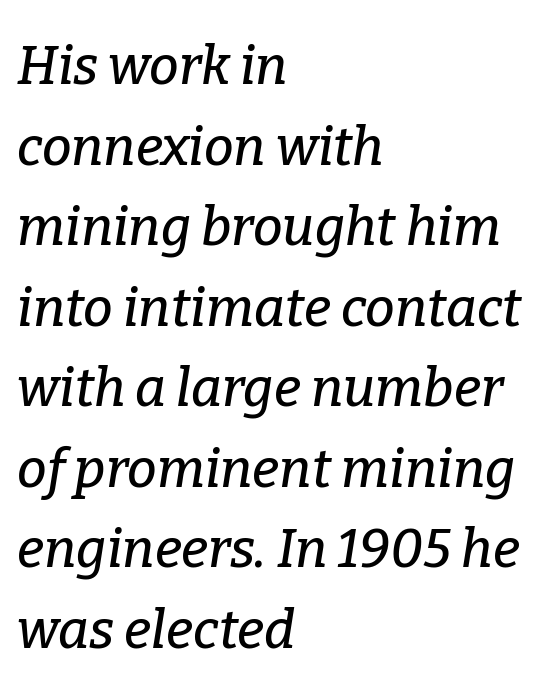
{"serif": "yes", "italic": "yes", "lean": "right", "slant_degrees": 9, "width": "normal", "stroke_contrast": "low", "x_height": "medium", "monospaced": "no", "underline": "no", "align": "left", "line_spacing": "normal", "line_spacing_ratio": 1.52, "letter_spacing": "normal", "letter_spacing_em": 0.0, "glyph_px": 53}
